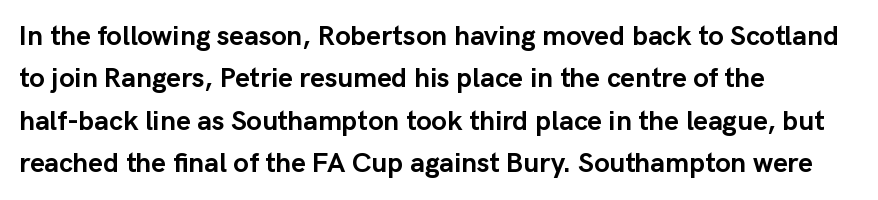
The image shows 28 px semibold sans-serif type, upright; set left-aligned, normal line spacing (1.51x), normal letter spacing, not underlined; low stroke contrast and a medium x-height.
